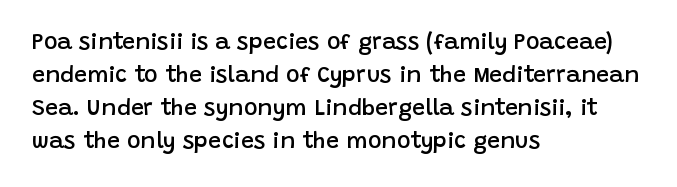
Q: Is the text bold? A: Semi-bold.
Q: Is the text italic (slanted)? A: No, it is upright.
Q: Is the text underlined? A: No.
Q: How is the paragraph aligned? A: Left-aligned.
Q: Is the spacing between letters normal or unusually wide? A: Normal.
Q: Is the spacing between lines tight, normal or loose? A: Normal.
